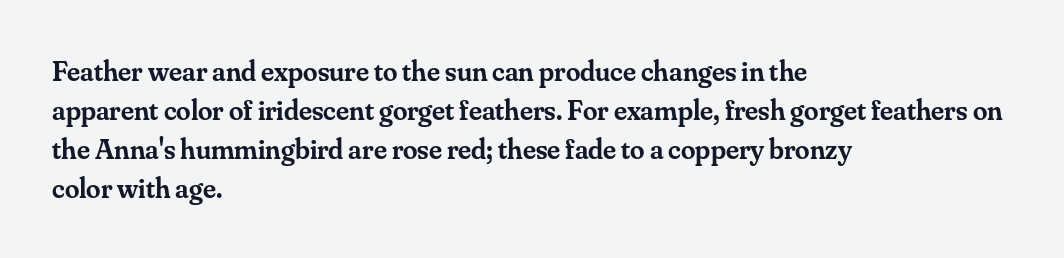
No word sits above an underline. Baseline-to-baseline distance is the conventional proportion of letter height. The rendering keeps characters at their native spacing. The axis of the letterforms is exactly vertical. You can tell from the footed stems that serif type was used. Spacing verdict: proportional, widths tailored to each character.
